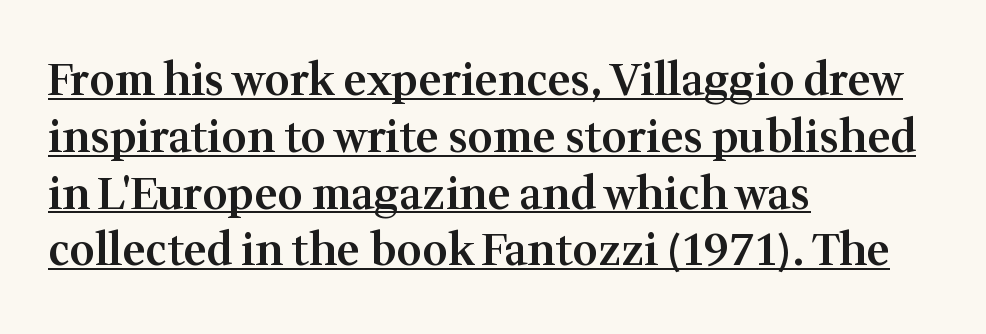
Leading: standard. The face used here is rendered with its standard letterfit. Italic? Not at all — the glyphs are vertical. A somewhat darkened texture: the type is semibold rather than bold. These lines are rendered in a variable-pitch font.
